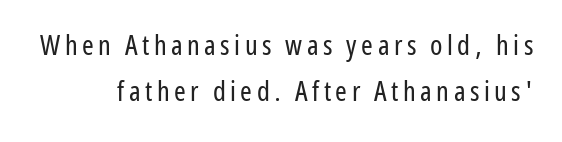
The face looks like a standard text weight, possibly lighter. Style check: upright. Honestly, the row spacing looks completely unremarkable. The space directly below the letters is spotless. These lines are rendered in a variable-pitch font.
